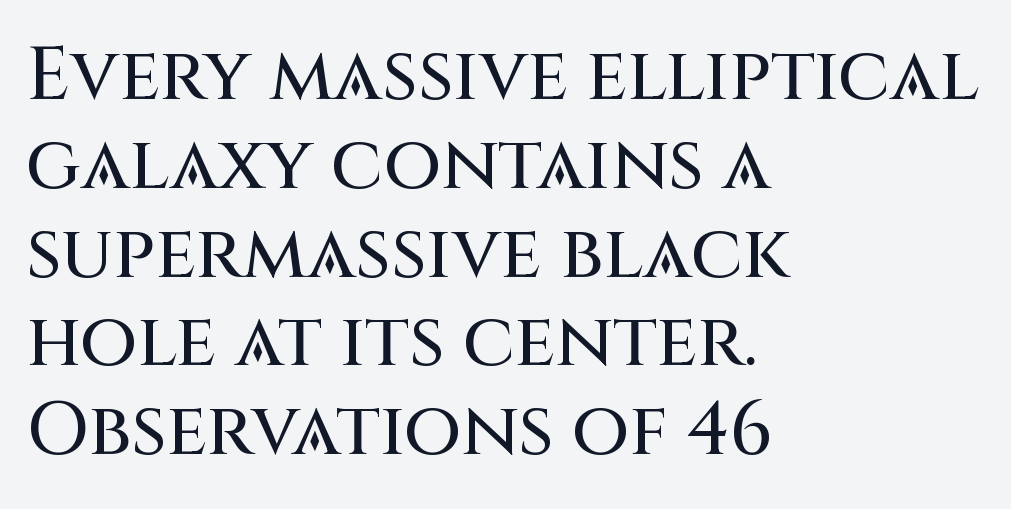
The gap between lines stays unmarked. Every character sits straight up, as roman type does. This sample has the flowing, uneven cadence of proportional lettering. Reading down the block, your eye returns to a fixed left position each line. There is no visible air inserted between adjacent glyphs.
